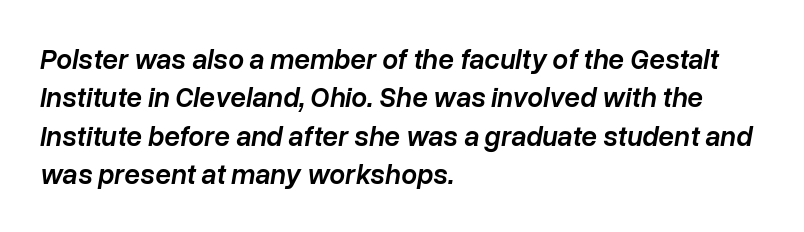
Q: Is the text bold? A: Semi-bold.
Q: Is the text italic (slanted)? A: Yes, it leans right by about 10 degrees.
Q: Is the text underlined? A: No.
Q: How is the paragraph aligned? A: Left-aligned.
Q: Is the spacing between letters normal or unusually wide? A: Normal.
Q: Is the spacing between lines tight, normal or loose? A: Normal.
Q: Width (condensed, normal, or wide)? A: Normal.
Q: Stroke contrast? A: Low.
Q: x-height? A: Medium.
Q: Monospaced? A: No.
